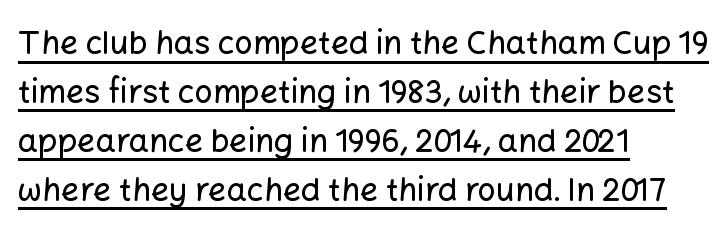
Q: Is the text italic (slanted)? A: No, it is upright.
Q: Is the typeface a serif or a sans-serif typeface? A: Sans-serif.
Q: Is the text underlined? A: Yes.
Q: How is the paragraph aligned? A: Left-aligned.
Q: Is the spacing between letters normal or unusually wide? A: Normal.
Q: Is the spacing between lines tight, normal or loose? A: Normal.
Q: Width (condensed, normal, or wide)? A: Normal.
Q: Stroke contrast? A: Low.
Q: x-height? A: Medium.
Q: Monospaced? A: No.
